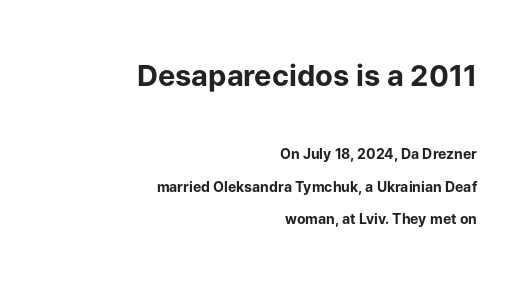
{"serif": "no", "italic": "no", "bold": "yes", "weight": "bold", "width": "normal", "stroke_contrast": "low", "x_height": "medium", "monospaced": "no", "underline": "no", "align": "right", "line_spacing": "loose", "line_spacing_ratio": 2.31, "letter_spacing": "normal", "letter_spacing_em": 0.0, "larger_block": "first", "size_ratio": 2.07, "glyph_px": 29}
